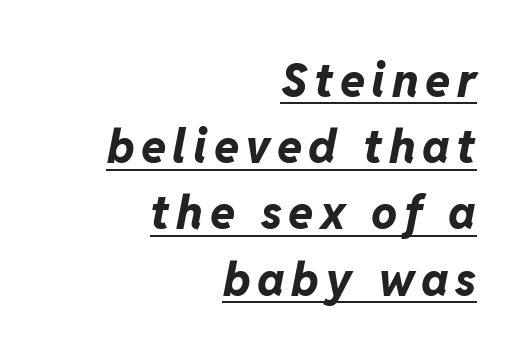
The image shows 46 px bold type, italic (leaning right); set right-aligned, normal line spacing (1.44x), underlined; low stroke contrast and a medium x-height.
